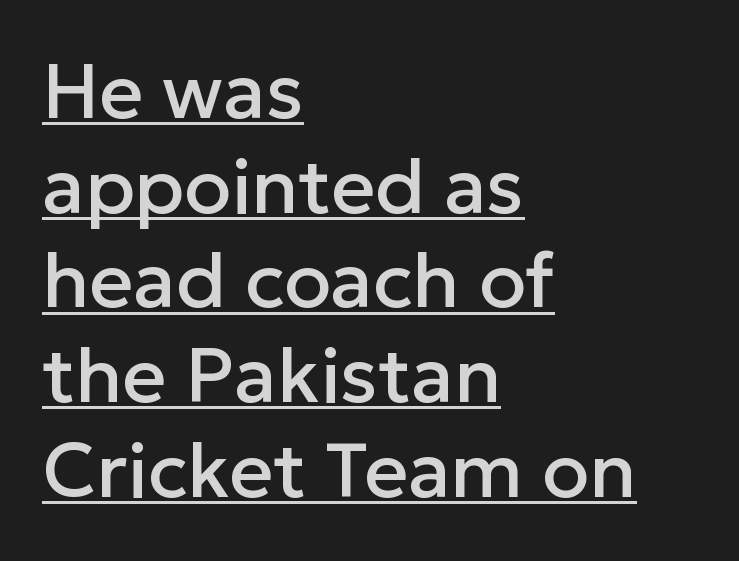
{"serif": "no", "italic": "no", "width": "normal", "stroke_contrast": "low", "x_height": "medium", "monospaced": "no", "underline": "yes", "align": "left", "line_spacing_ratio": 1.23, "letter_spacing": "normal", "letter_spacing_em": 0.0, "glyph_px": 77}
